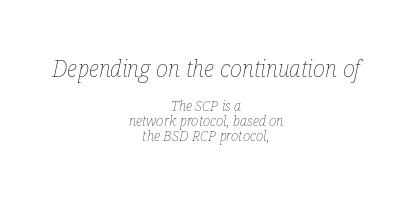
Q: Is the text bold? A: No.
Q: Is the text italic (slanted)? A: Yes, it leans right by about 12 degrees.
Q: Is the text underlined? A: No.
Q: How is the paragraph aligned? A: Centered.
Q: Is the spacing between letters normal or unusually wide? A: Normal.
Q: Is the spacing between lines tight, normal or loose? A: Tight.
Q: Which block of text is set in a larger size, the first (top) or the second (bottom)? A: The first (top) one.
